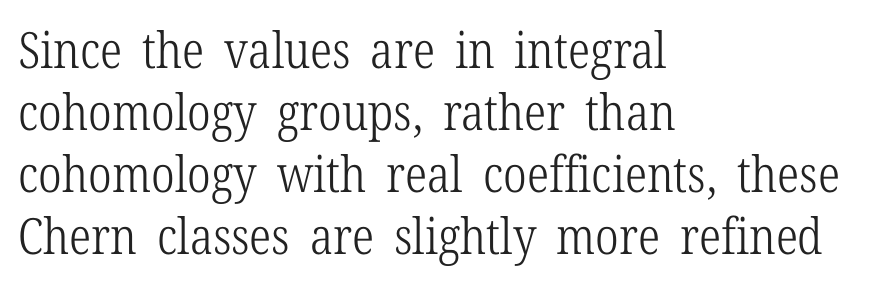
Q: Is the text bold? A: No.
Q: Is the text italic (slanted)? A: No, it is upright.
Q: Is the typeface a serif or a sans-serif typeface? A: Serif.
Q: Is the text underlined? A: No.
Q: How is the paragraph aligned? A: Left-aligned.
Q: Is the spacing between letters normal or unusually wide? A: Normal.
Q: Width (condensed, normal, or wide)? A: Condensed.
Q: Stroke contrast? A: Low.
Q: x-height? A: Medium.
Q: Monospaced? A: No.
